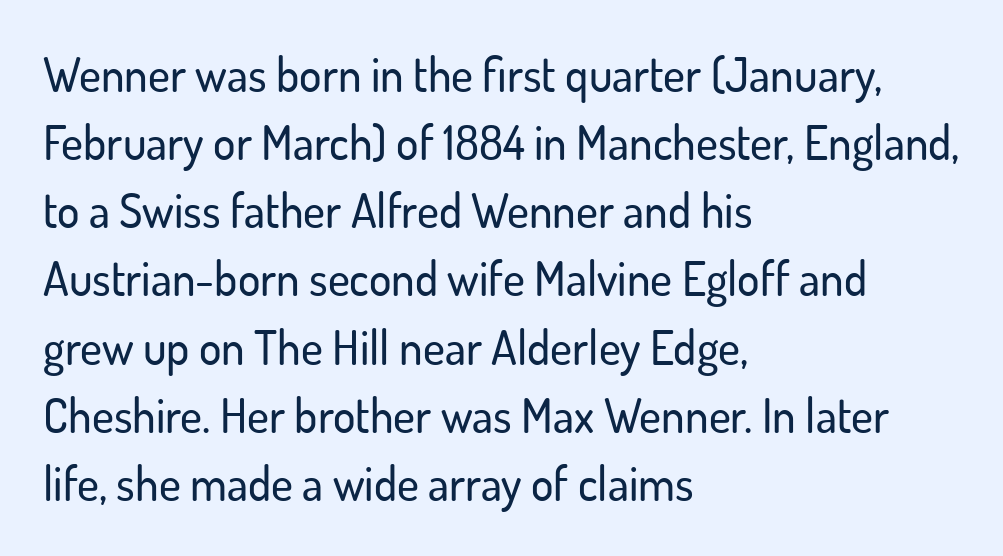
Q: Is the text italic (slanted)? A: No, it is upright.
Q: Is the typeface a serif or a sans-serif typeface? A: Sans-serif.
Q: Is the text underlined? A: No.
Q: How is the paragraph aligned? A: Left-aligned.
Q: Is the spacing between letters normal or unusually wide? A: Normal.
Q: Is the spacing between lines tight, normal or loose? A: Normal.
Q: Width (condensed, normal, or wide)? A: Normal.
Q: Stroke contrast? A: Low.
Q: x-height? A: Small.
Q: Monospaced? A: No.
